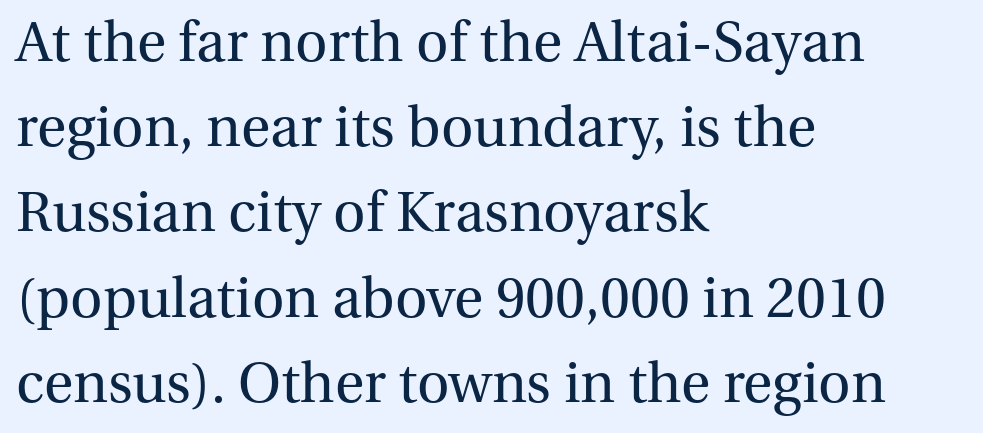
{"serif": "yes", "italic": "no", "bold": "no", "weight": "regular", "width": "normal", "stroke_contrast": "medium", "x_height": "medium", "monospaced": "no", "underline": "no", "align": "left", "line_spacing": "normal", "line_spacing_ratio": 1.42, "letter_spacing": "normal", "letter_spacing_em": 0.0, "glyph_px": 60}
